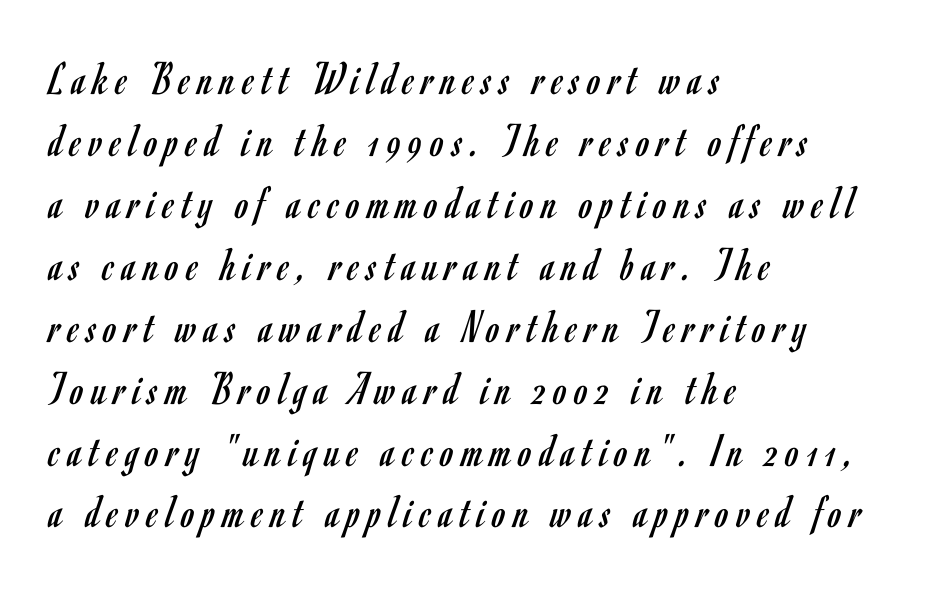
Q: Is the text bold? A: No.
Q: Is the text italic (slanted)? A: Yes.
Q: Is the typeface a serif or a sans-serif typeface? A: Sans-serif.
Q: Is the text underlined? A: No.
Q: How is the paragraph aligned? A: Left-aligned.
Q: Is the spacing between lines tight, normal or loose? A: Normal.
Q: Width (condensed, normal, or wide)? A: Condensed.
Q: Stroke contrast? A: Low.
Q: x-height? A: Small.
Q: Monospaced? A: No.
